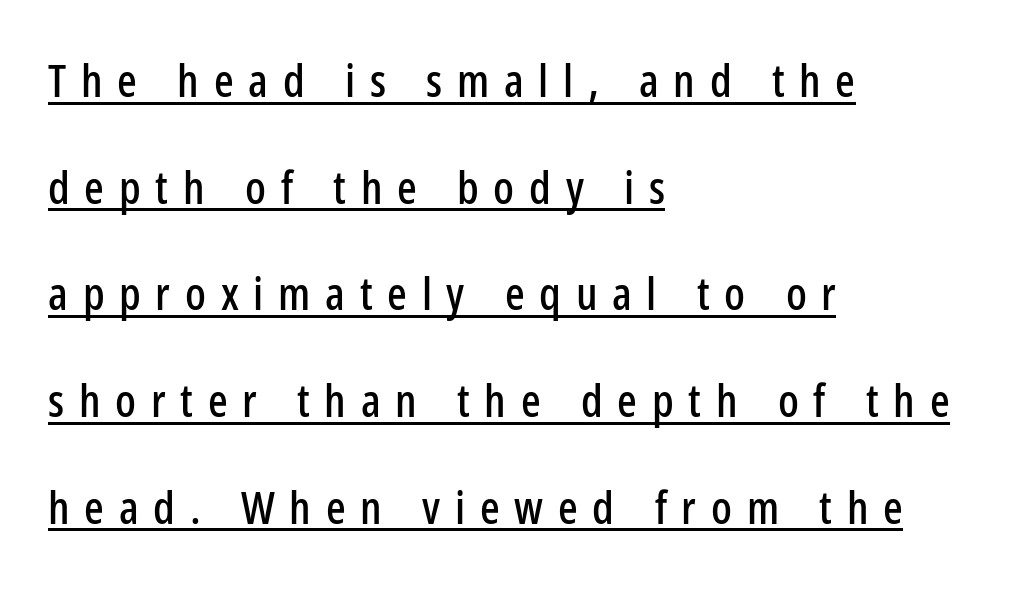
The image shows 46 px condensed sans-serif type, upright; set left-aligned, loose line spacing (2.32x), unusually wide letter spacing (+0.32 em), underlined; low stroke contrast and a medium x-height.
